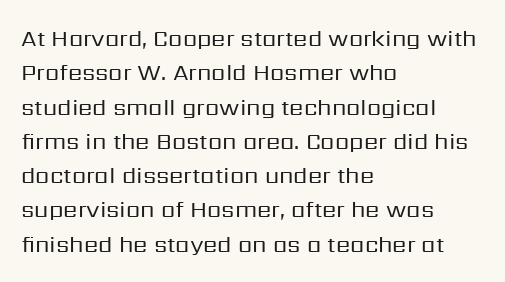
The image shows 23 px text type, upright; set left-aligned, normal line spacing (1.49x), normal letter spacing, not underlined.
